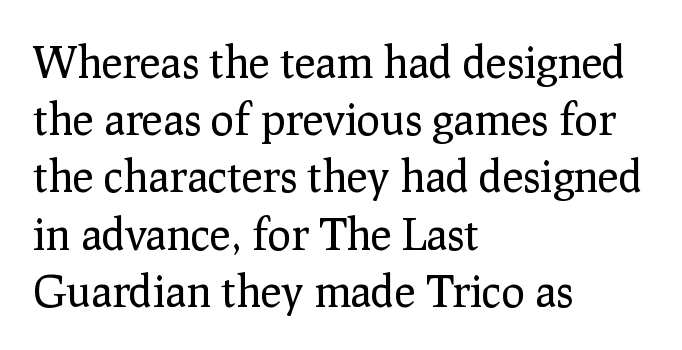
The image shows 44 px regular-weight serif type, upright; set left-aligned, normal line spacing (1.3x), normal letter spacing, not underlined; low stroke contrast and a medium x-height.
